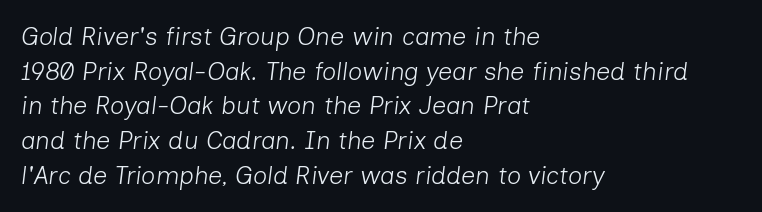
The image shows 25 px text type, italic (leaning right); set left-aligned, normal line spacing (1.39x), normal letter spacing, not underlined.
